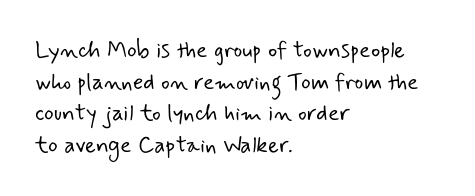
Nothing heavy about these letters — not bold at all. You could call the tracking neutral — neither tight nor loose. Is there much room between lines? A standard amount, neither cramped nor airy. Horizontally, the lines are justified to the leading edge only.
